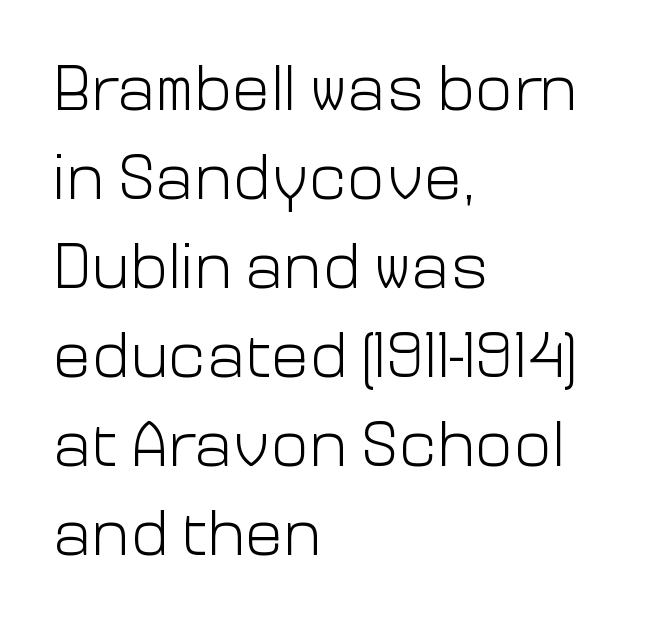
Q: Is the text bold? A: No.
Q: Is the text italic (slanted)? A: No, it is upright.
Q: Is the typeface a serif or a sans-serif typeface? A: Sans-serif.
Q: Is the text underlined? A: No.
Q: How is the paragraph aligned? A: Left-aligned.
Q: Is the spacing between letters normal or unusually wide? A: Normal.
Q: Is the spacing between lines tight, normal or loose? A: Normal.
Q: Width (condensed, normal, or wide)? A: Normal.
Q: Stroke contrast? A: Low.
Q: x-height? A: Medium.
Q: Monospaced? A: No.
